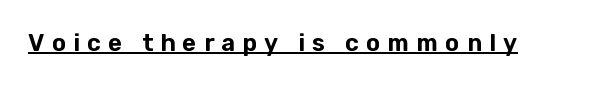
Q: Is the text italic (slanted)? A: No, it is upright.
Q: Is the text underlined? A: Yes.
Q: Is the spacing between letters normal or unusually wide? A: Unusually wide.
